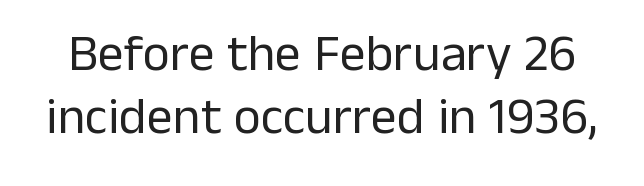
The font family rendered here belongs to the sans-serif group. Descender tails drop into unmarked territory. Looks like regular typesetting: each glyph gets only the width it needs. Weight: not bold — regular or lighter. In terms of posture, this sample is upright. The line texture is even and compact thanks to regular tracking.
